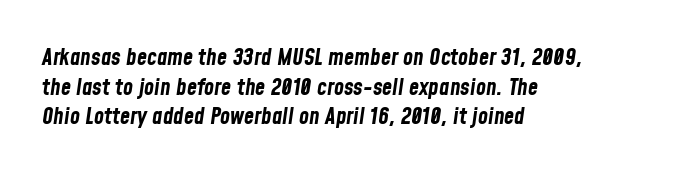
Vertical spacing — default. This rendering uses left alignment, leaving the right contour irregular. Letters rest on an invisible, unmarked baseline. On the weight axis this lands at bold, roughly 700. Observe the ordinary spacing: letters are neighbours, not strangers.
